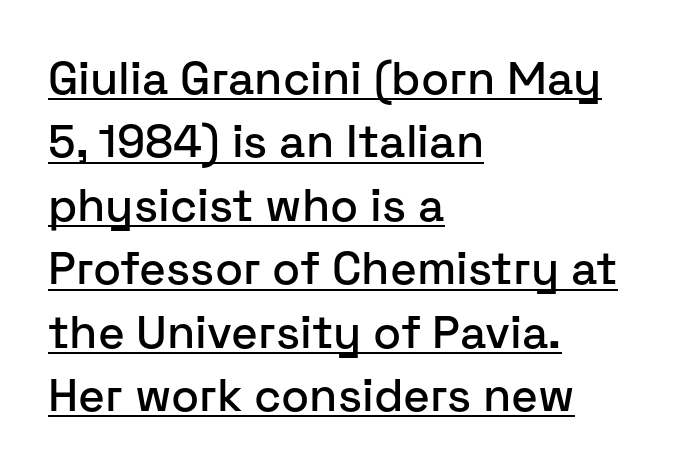
The image shows 46 px sans-serif type, upright; set left-aligned, normal line spacing (1.38x), normal letter spacing, underlined; low stroke contrast and a medium x-height.
